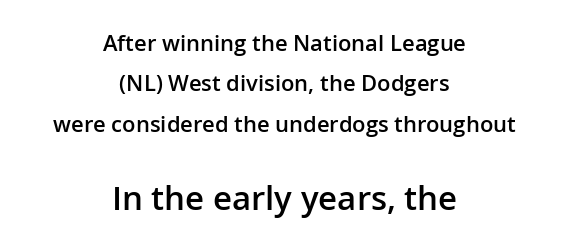
The image shows 33 px semibold sans-serif type, upright; set centered, line spacing 1.83x, normal letter spacing, not underlined; the second (bottom) block is 1.5x larger; low stroke contrast and a medium x-height.
